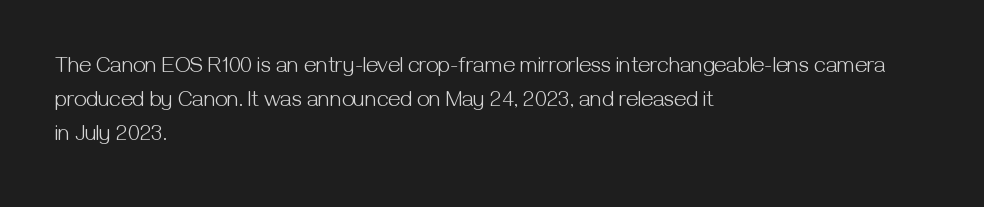
Caption: multi-line text, flush left, ragged right. Rendered with straight, roman letterforms. Beneath every word, the page is bare. Weight: not bold — regular or lighter. Nobody touched the tracking dial on this one. Vertically, the passage feels balanced, rows spaced as you'd expect.
